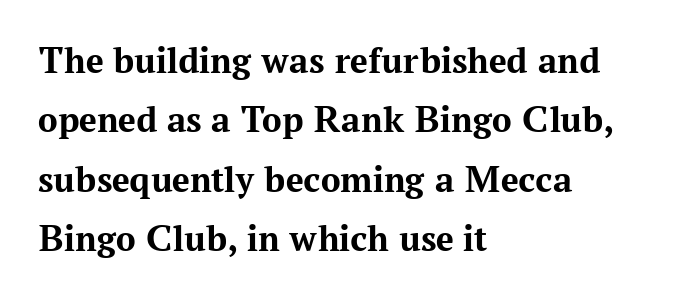
Q: Is the text bold? A: Yes.
Q: Is the text italic (slanted)? A: No, it is upright.
Q: Is the typeface a serif or a sans-serif typeface? A: Serif.
Q: Is the text underlined? A: No.
Q: How is the paragraph aligned? A: Left-aligned.
Q: Is the spacing between letters normal or unusually wide? A: Normal.
Q: Is the spacing between lines tight, normal or loose? A: Normal.
Q: Width (condensed, normal, or wide)? A: Normal.
Q: Stroke contrast? A: Medium.
Q: x-height? A: Medium.
Q: Monospaced? A: No.
